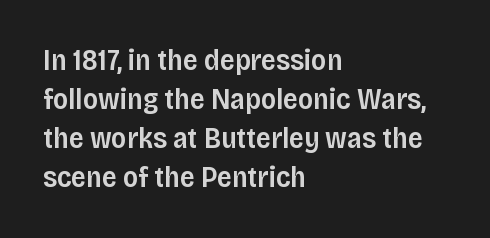
The image shows 29 px semibold sans-serif type, upright; set left-aligned, normal line spacing (1.34x), normal letter spacing, not underlined; low stroke contrast and a large x-height.
